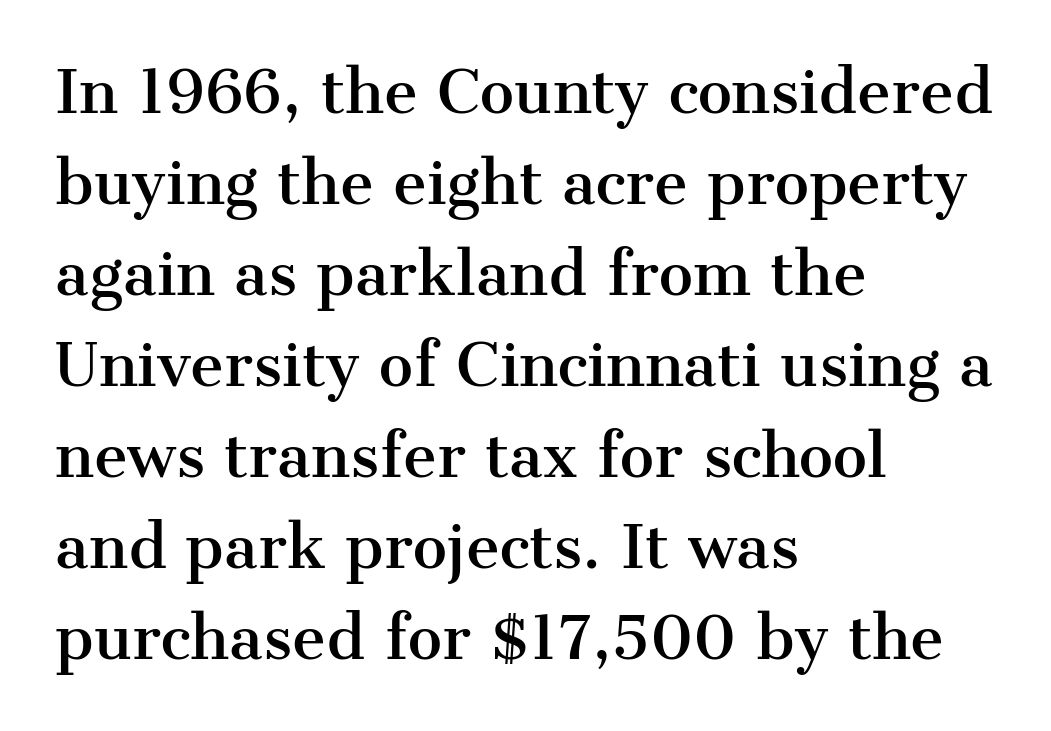
{"serif": "yes", "italic": "no", "width": "normal", "stroke_contrast": "medium", "x_height": "medium", "monospaced": "no", "underline": "no", "align": "left", "line_spacing": "normal", "line_spacing_ratio": 1.57, "letter_spacing": "normal", "letter_spacing_em": 0.0, "glyph_px": 58}
